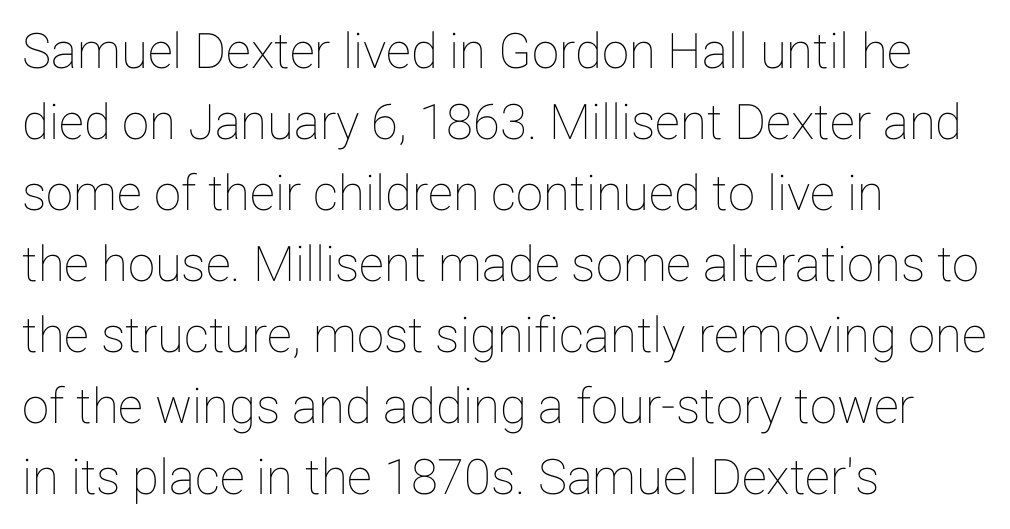
{"italic": "no", "width": "normal", "stroke_contrast": "low", "x_height": "medium", "monospaced": "no", "underline": "no", "align": "left", "line_spacing": "normal", "line_spacing_ratio": 1.45, "letter_spacing": "normal", "letter_spacing_em": 0.0, "glyph_px": 49}
